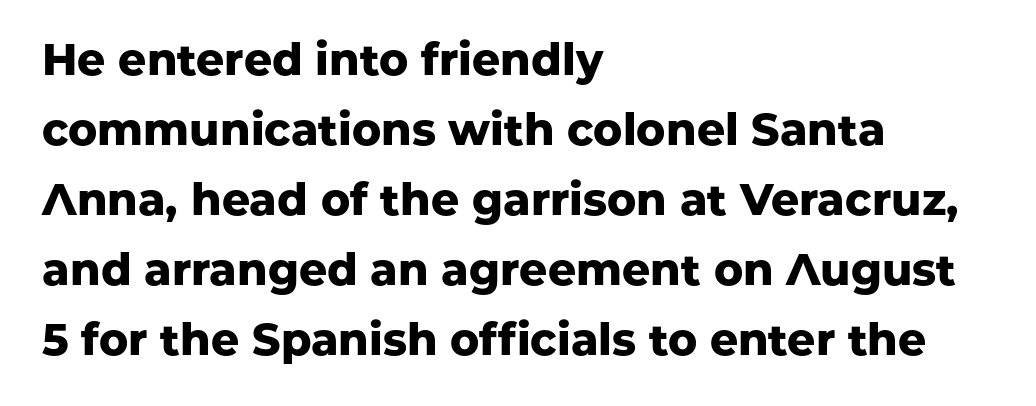
{"serif": "no", "italic": "no", "bold": "yes", "weight": "heavy", "width": "normal", "stroke_contrast": "low", "x_height": "medium", "monospaced": "no", "underline": "no", "align": "left", "line_spacing": "normal", "line_spacing_ratio": 1.59, "letter_spacing": "normal", "letter_spacing_em": 0.0, "glyph_px": 44}
